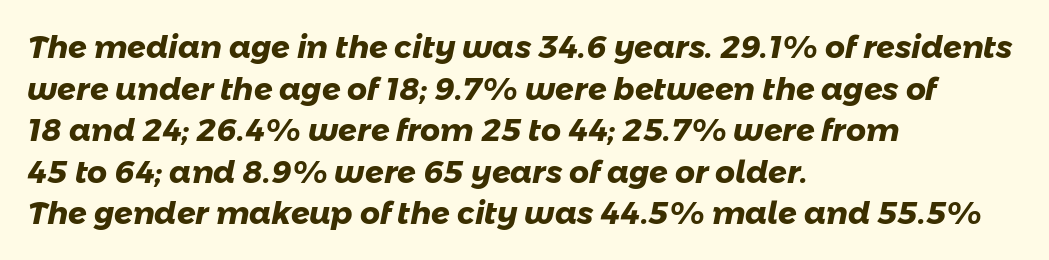
Q: Is the text bold? A: Yes.
Q: Is the typeface a serif or a sans-serif typeface? A: Sans-serif.
Q: Is the text underlined? A: No.
Q: How is the paragraph aligned? A: Left-aligned.
Q: Is the spacing between letters normal or unusually wide? A: Normal.
Q: Is the spacing between lines tight, normal or loose? A: Normal.
Q: Width (condensed, normal, or wide)? A: Normal.
Q: Stroke contrast? A: Low.
Q: x-height? A: Medium.
Q: Monospaced? A: No.
